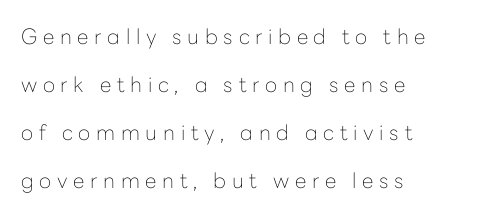
The image shows 21 px text type, upright; set left-aligned, loose line spacing (2.29x), unusually wide letter spacing (+0.27 em), not underlined.
